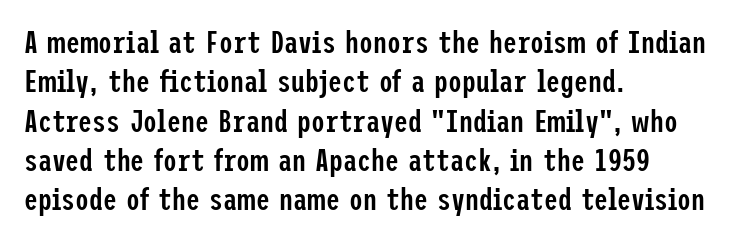
The image shows 31 px semibold, condensed sans-serif type, upright; set left-aligned, normal line spacing (1.27x), normal letter spacing, not underlined; low stroke contrast and a medium x-height.
